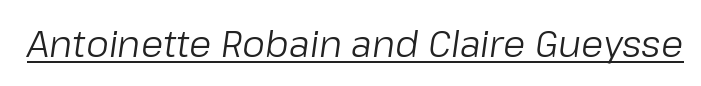
If you drew a line through each stem, it would be angled. Each stroke keeps to a modest, everyday thickness or less. The face used here is proportionally spaced, like ordinary book or web type. In terms of letterspacing, this is plain default setting. Descenders here cross a horizontal rule under the line.
